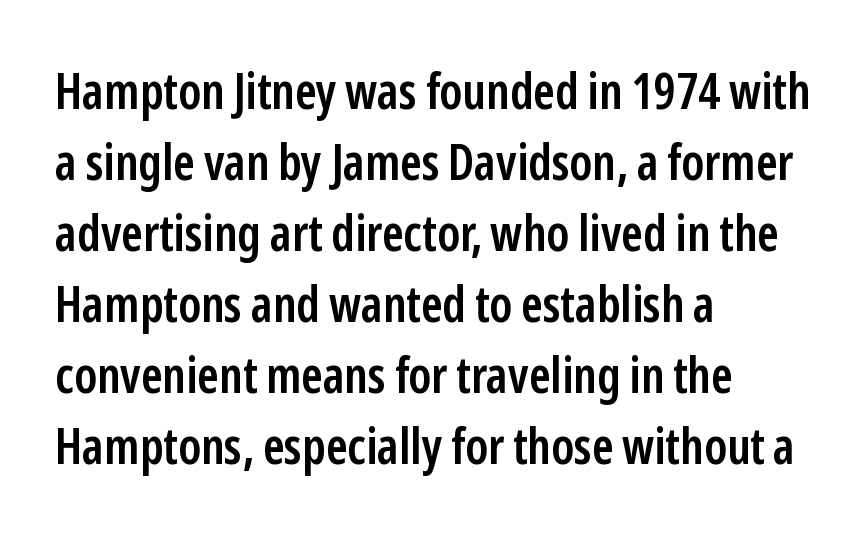
The image shows 50 px semibold, condensed sans-serif type, upright; set left-aligned, normal line spacing (1.42x), normal letter spacing, not underlined; low stroke contrast and a medium x-height.
